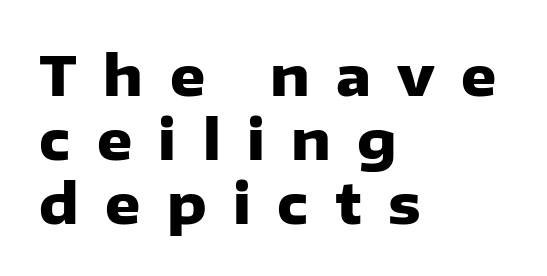
The image shows 55 px heavy sans-serif type, upright; set left-aligned, line spacing 1.16x, unusually wide letter spacing (+0.48 em), not underlined; low stroke contrast and a medium x-height.
